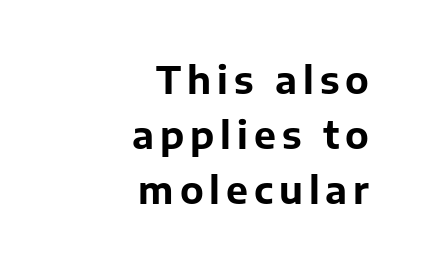
Q: Is the text bold? A: Yes.
Q: Is the text italic (slanted)? A: No, it is upright.
Q: Is the typeface a serif or a sans-serif typeface? A: Sans-serif.
Q: Is the text underlined? A: No.
Q: How is the paragraph aligned? A: Right-aligned.
Q: Is the spacing between lines tight, normal or loose? A: Normal.
Q: Width (condensed, normal, or wide)? A: Normal.
Q: Stroke contrast? A: Low.
Q: x-height? A: Medium.
Q: Monospaced? A: No.
